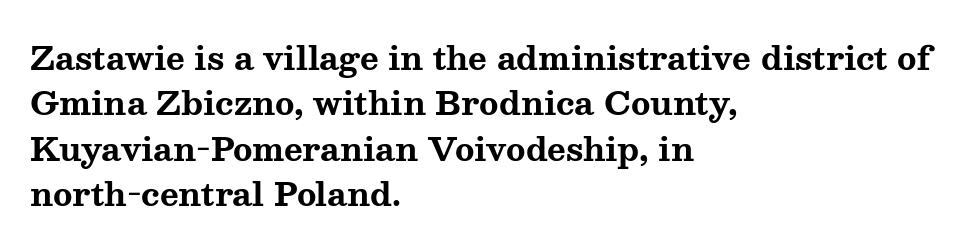
{"serif": "yes", "italic": "no", "bold": "yes", "weight": "bold", "width": "wide", "stroke_contrast": "medium", "x_height": "medium", "monospaced": "no", "underline": "no", "align": "left", "line_spacing": "normal", "line_spacing_ratio": 1.42, "letter_spacing": "normal", "letter_spacing_em": 0.0, "glyph_px": 32}
